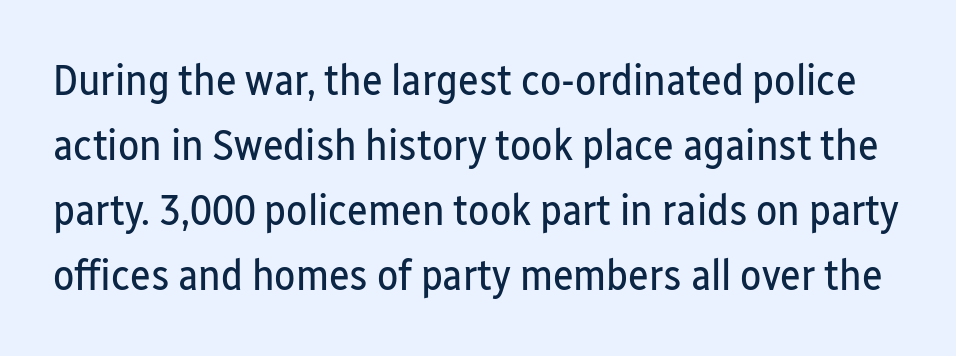
The image shows 44 px regular-weight, condensed sans-serif type, upright; set normal line spacing (1.48x), normal letter spacing, not underlined; low stroke contrast and a medium x-height.
